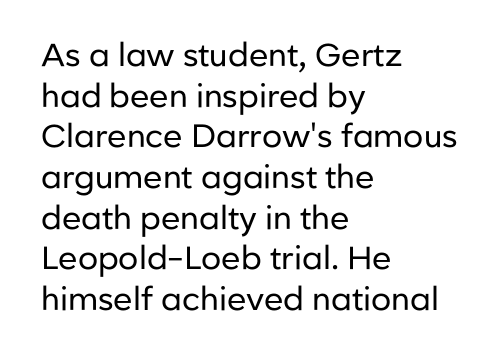
The image shows 32 px regular-weight sans-serif type, upright; set left-aligned, normal line spacing (1.27x), normal letter spacing, not underlined; low stroke contrast and a medium x-height.
